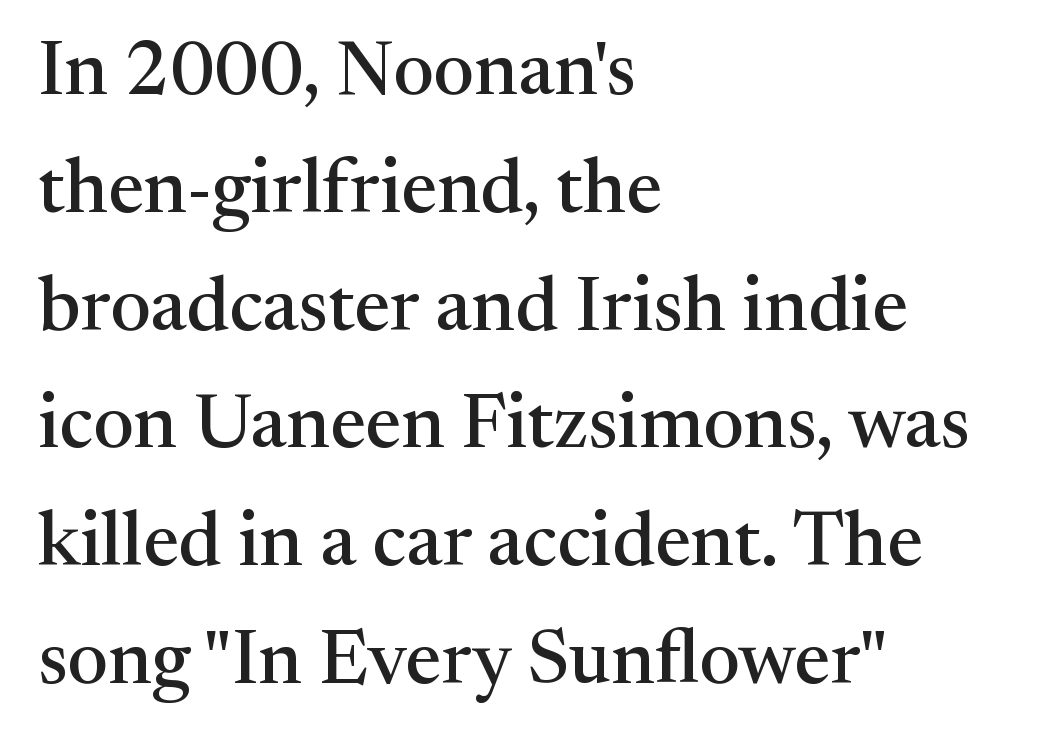
The image shows 76 px serif type, upright; set left-aligned, normal line spacing (1.55x), normal letter spacing, not underlined; medium stroke contrast and a medium x-height.
